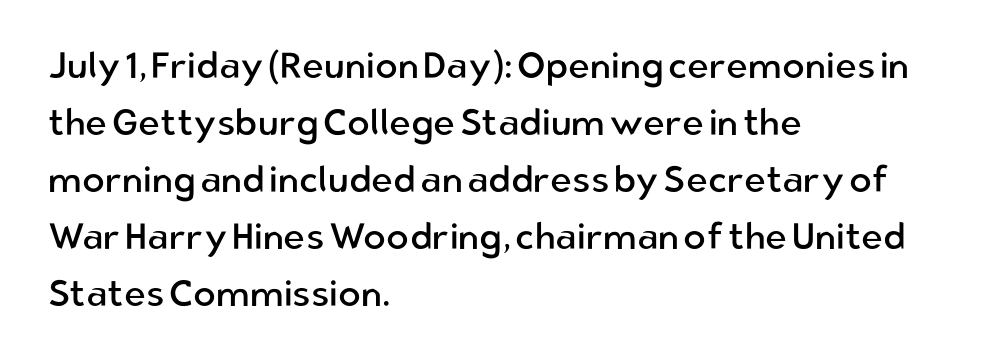
The image shows 37 px regular-weight sans-serif type, upright; set left-aligned, normal line spacing (1.54x), normal letter spacing, not underlined; low stroke contrast and a medium x-height.
